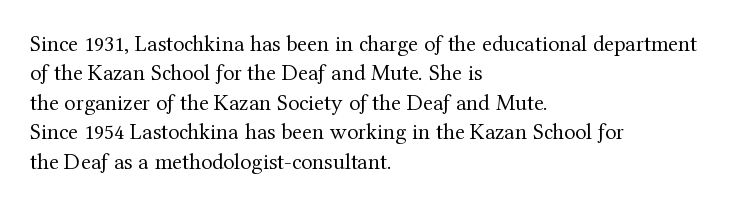
{"italic": "no", "bold": "no", "underline": "no", "align": "left", "line_spacing": "normal", "line_spacing_ratio": 1.28, "letter_spacing": "normal", "letter_spacing_em": 0.0, "glyph_px": 23}
